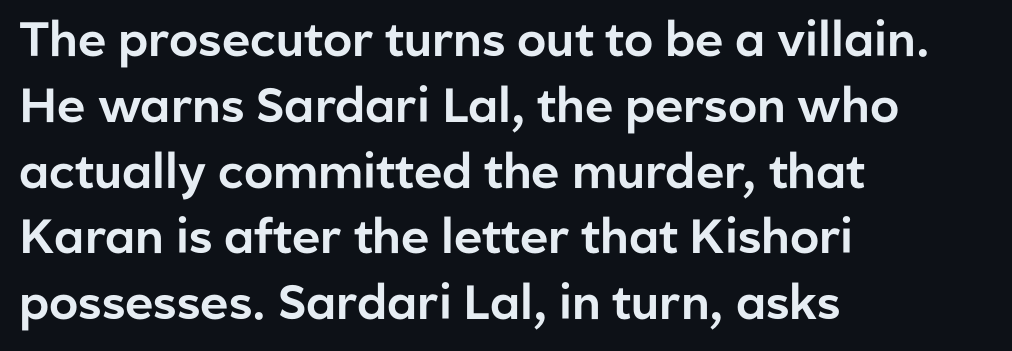
Q: Is the text italic (slanted)? A: No, it is upright.
Q: Is the typeface a serif or a sans-serif typeface? A: Sans-serif.
Q: Is the text underlined? A: No.
Q: How is the paragraph aligned? A: Left-aligned.
Q: Is the spacing between letters normal or unusually wide? A: Normal.
Q: Is the spacing between lines tight, normal or loose? A: Normal.
Q: Width (condensed, normal, or wide)? A: Normal.
Q: Stroke contrast? A: Low.
Q: x-height? A: Medium.
Q: Monospaced? A: No.
